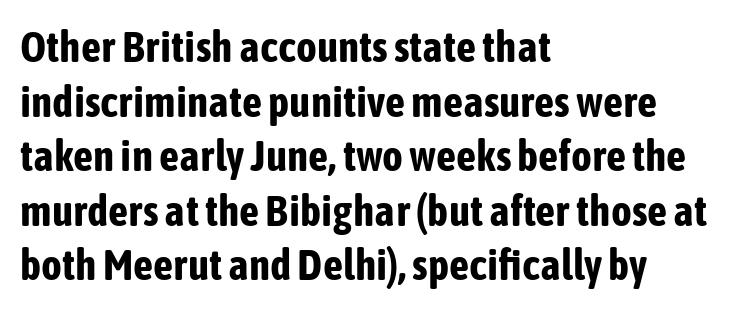
A clean baseline with only descenders dipping below it. In terms of weight, the rendering is a true, heavy bold. The glyphs in this specimen are sans serif. Tracking value appears to be zero — textbook default spacing. Every row of glyphs begins at an identical x-position on the left. A typesetter would mark this as roman, not italic.
